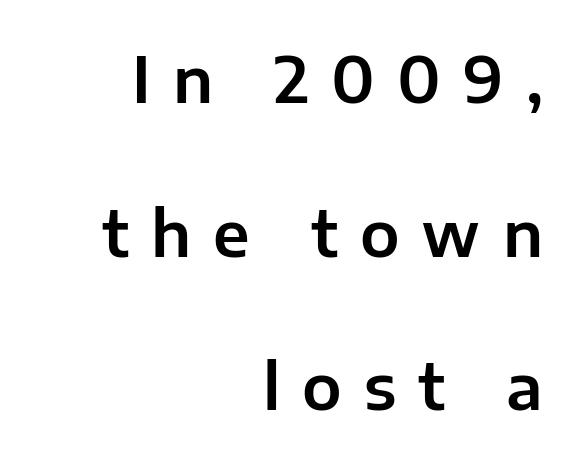
{"serif": "no", "italic": "no", "width": "normal", "stroke_contrast": "low", "x_height": "medium", "monospaced": "no", "underline": "no", "align": "right", "line_spacing": "loose", "line_spacing_ratio": 2.44, "letter_spacing": "wide", "letter_spacing_em": 0.35, "glyph_px": 63}
